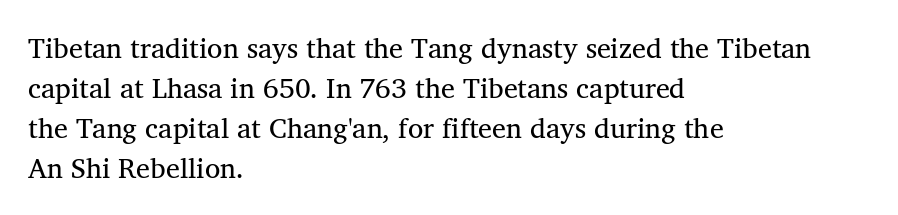
The image shows 28 px regular-weight serif type; set left-aligned, normal line spacing (1.43x), normal letter spacing, not underlined; medium stroke contrast and a medium x-height.
